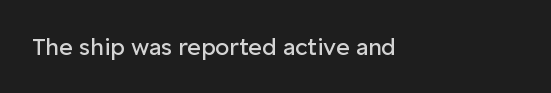
The image shows 23 px text type, upright; set left-aligned, normal letter spacing, not underlined.
